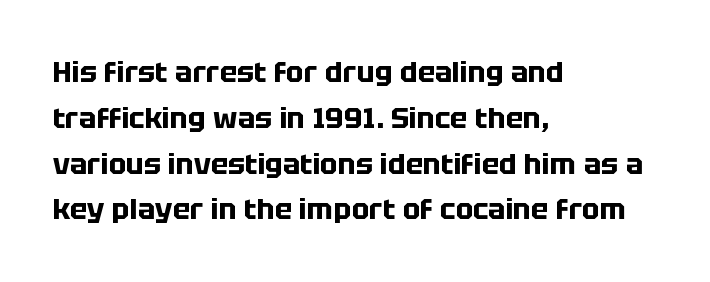
Q: Is the text bold? A: Yes.
Q: Is the text italic (slanted)? A: No, it is upright.
Q: Is the typeface a serif or a sans-serif typeface? A: Sans-serif.
Q: Is the text underlined? A: No.
Q: How is the paragraph aligned? A: Left-aligned.
Q: Is the spacing between letters normal or unusually wide? A: Normal.
Q: Is the spacing between lines tight, normal or loose? A: Normal.
Q: Width (condensed, normal, or wide)? A: Normal.
Q: Stroke contrast? A: Low.
Q: x-height? A: Large.
Q: Monospaced? A: No.
